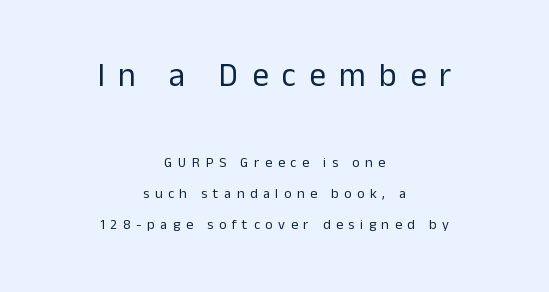
The image shows 33 px regular-weight sans-serif type, upright; set centered, loose line spacing (2.22x), unusually wide letter spacing (+0.4 em), not underlined; the first (top) block is 2.36x larger; low stroke contrast and a medium x-height.
